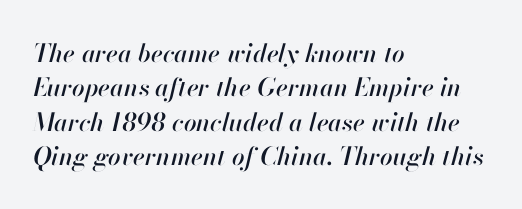
The tracking reads as untouched default to a designer's eye. One-word summary of the alignment: left. How would I describe the line gaps? Plain and ordinary. A typesetter would mark this as italic.
